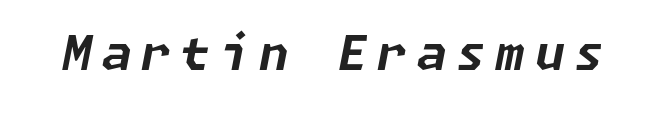
{"italic": "yes", "lean": "right", "slant_degrees": 11, "bold": "yes", "weight": "bold", "width": "normal", "stroke_contrast": "low", "x_height": "medium", "underline": "no", "letter_spacing": "wide", "letter_spacing_em": 0.2, "glyph_px": 48}
